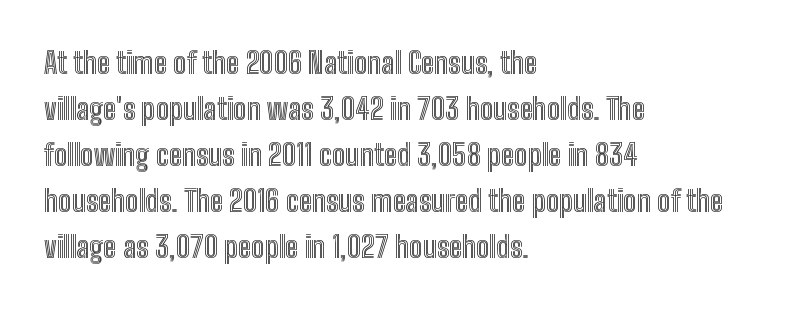
Q: Is the text italic (slanted)? A: No, it is upright.
Q: Is the text underlined? A: No.
Q: How is the paragraph aligned? A: Left-aligned.
Q: Is the spacing between letters normal or unusually wide? A: Normal.
Q: Is the spacing between lines tight, normal or loose? A: Normal.
Q: Width (condensed, normal, or wide)? A: Condensed.
Q: x-height? A: Medium.
Q: Monospaced? A: No.
